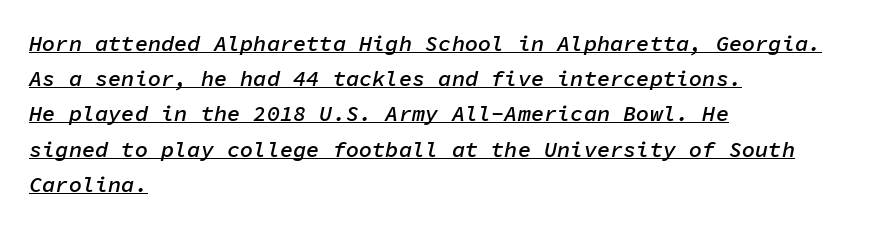
The image shows 22 px text type, italic (leaning right); set left-aligned, normal line spacing (1.6x), normal letter spacing, underlined.
